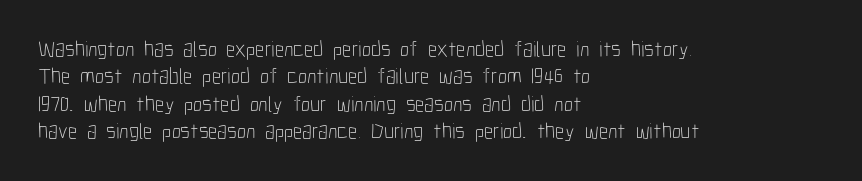
Q: Is the text bold? A: No.
Q: Is the text italic (slanted)? A: No, it is upright.
Q: Is the text underlined? A: No.
Q: How is the paragraph aligned? A: Left-aligned.
Q: Is the spacing between letters normal or unusually wide? A: Normal.
